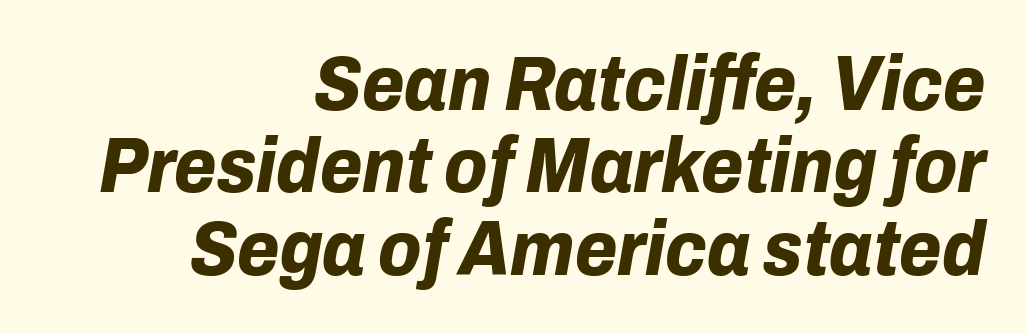
Q: Is the text bold? A: Yes.
Q: Is the text italic (slanted)? A: Yes, it leans right by about 10 degrees.
Q: Is the text underlined? A: No.
Q: How is the paragraph aligned? A: Right-aligned.
Q: Is the spacing between letters normal or unusually wide? A: Normal.
Q: Is the spacing between lines tight, normal or loose? A: Tight.
Q: Width (condensed, normal, or wide)? A: Normal.
Q: Stroke contrast? A: Low.
Q: x-height? A: Medium.
Q: Monospaced? A: No.
